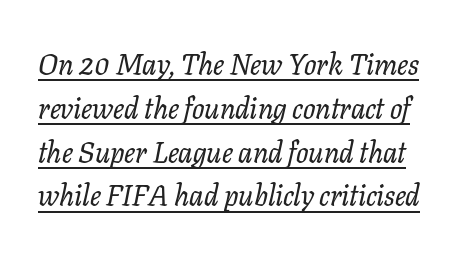
Summary of vertical rhythm: regular, with standard interline spacing. The typeface chosen for these lines features serifs. The glyphs look as if they've been sheared to an angle. Looks like regular typesetting: each glyph gets only the width it needs.
